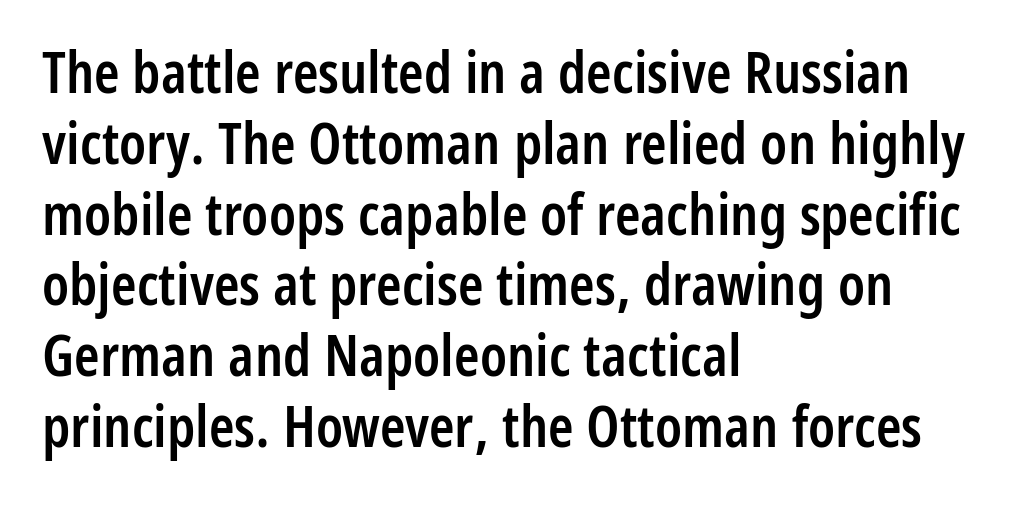
Here the glyphs are tracked normally, forming tight word shapes. Weight check: semibold — heavier than regular, not quite bold. When letters stand straight like this, we call the style roman or upright. Just letters on the line, the space beneath them empty.
